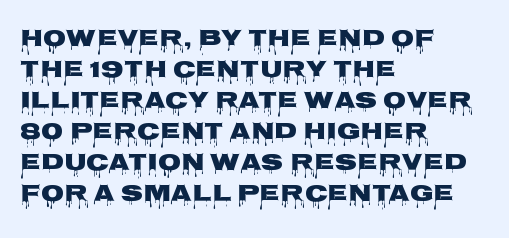
If you measured baseline to baseline, you'd find a middling distance. The specimen reads as upright at a glance. Glyph-to-glyph distance matches everyday printed text. Heavy, bold letterforms. Each row of text sits above clean, open space.
